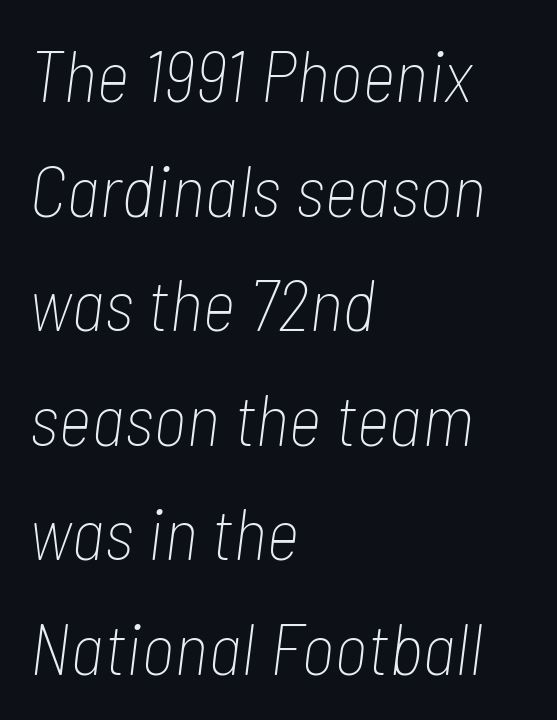
The image shows 73 px thin, condensed type, italic (leaning right); set left-aligned, normal line spacing (1.57x), normal letter spacing, not underlined; low stroke contrast and a medium x-height.
